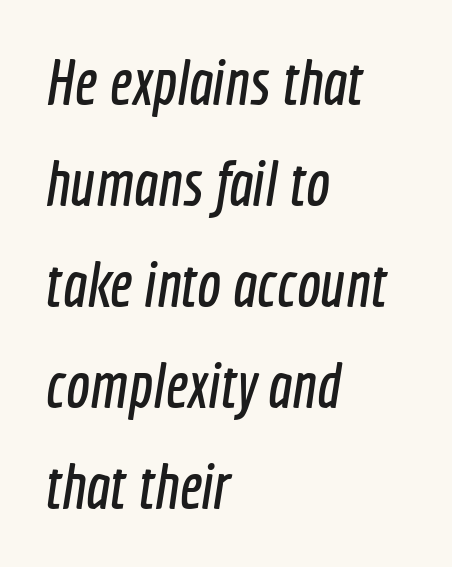
The image shows 64 px condensed sans-serif type; set left-aligned, normal line spacing (1.58x), normal letter spacing, not underlined; a medium x-height.
